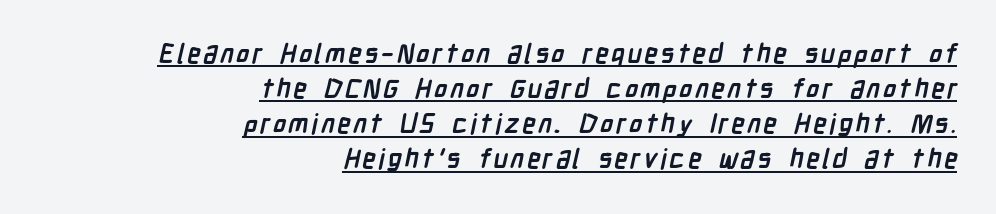
Students, observe the line beneath the letters — that is underlining. Typeset ragged left — the right edge is the straight one. This is heavy type, rendered in bold. Does the leading feel generous? No, just average.
